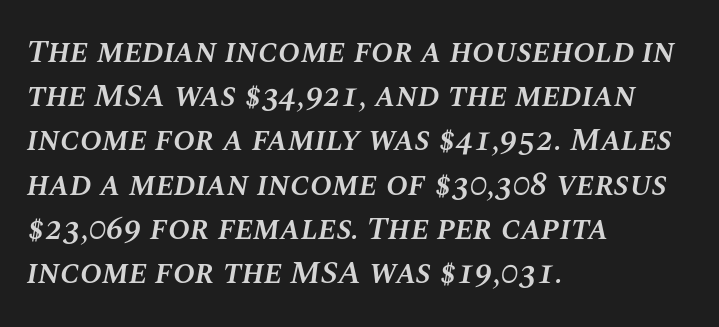
{"italic": "yes", "lean": "right", "slant_degrees": 10, "bold": "semi", "weight": "semibold", "width": "normal", "stroke_contrast": "medium", "x_height": "large", "monospaced": "no", "underline": "no", "align": "left", "line_spacing": "normal", "line_spacing_ratio": 1.34, "letter_spacing": "normal", "letter_spacing_em": 0.0, "glyph_px": 33}
